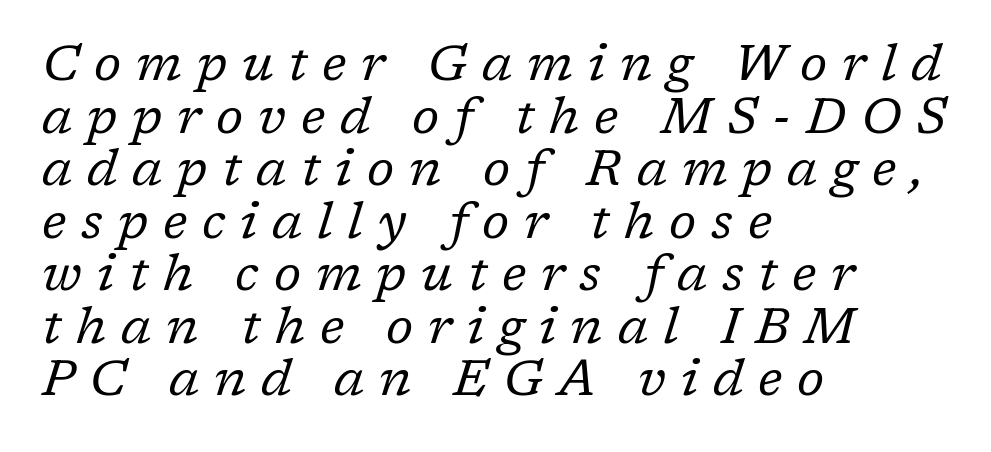
Q: Is the text bold? A: No.
Q: Is the text italic (slanted)? A: Yes, it leans right by about 17 degrees.
Q: Is the typeface a serif or a sans-serif typeface? A: Serif.
Q: Is the text underlined? A: No.
Q: How is the paragraph aligned? A: Left-aligned.
Q: Is the spacing between letters normal or unusually wide? A: Unusually wide.
Q: Is the spacing between lines tight, normal or loose? A: Tight.
Q: Width (condensed, normal, or wide)? A: Normal.
Q: Stroke contrast? A: Low.
Q: x-height? A: Medium.
Q: Monospaced? A: No.
